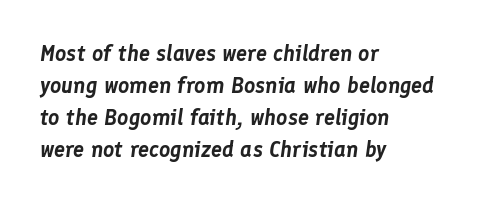
{"italic": "yes", "lean": "right", "slant_degrees": 8, "underline": "no", "align": "left", "line_spacing": "normal", "line_spacing_ratio": 1.45, "letter_spacing": "normal", "letter_spacing_em": 0.0, "glyph_px": 22}
